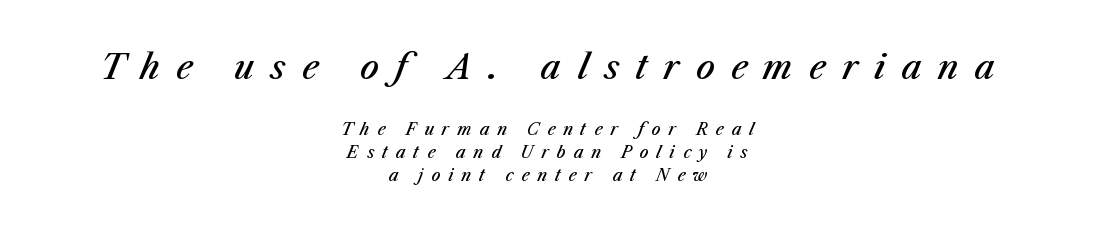
Q: Is the text bold? A: Semi-bold.
Q: Is the text italic (slanted)? A: Yes, it leans right by about 23 degrees.
Q: Is the text underlined? A: No.
Q: How is the paragraph aligned? A: Centered.
Q: Is the spacing between letters normal or unusually wide? A: Unusually wide.
Q: Is the spacing between lines tight, normal or loose? A: Normal.
Q: Which block of text is set in a larger size, the first (top) or the second (bottom)? A: The first (top) one.
Q: Width (condensed, normal, or wide)? A: Normal.
Q: Stroke contrast? A: Medium.
Q: x-height? A: Medium.
Q: Monospaced? A: No.
